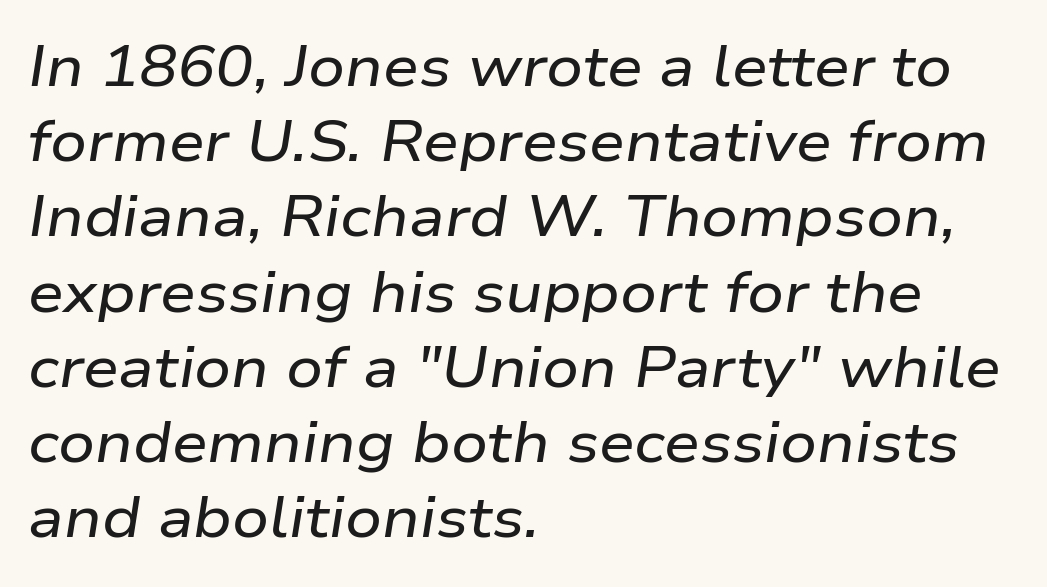
{"italic": "yes", "lean": "right", "slant_degrees": 9, "width": "wide", "stroke_contrast": "low", "x_height": "medium", "monospaced": "no", "underline": "no", "align": "left", "line_spacing": "normal", "line_spacing_ratio": 1.32, "letter_spacing": "normal", "letter_spacing_em": 0.0, "glyph_px": 57}
